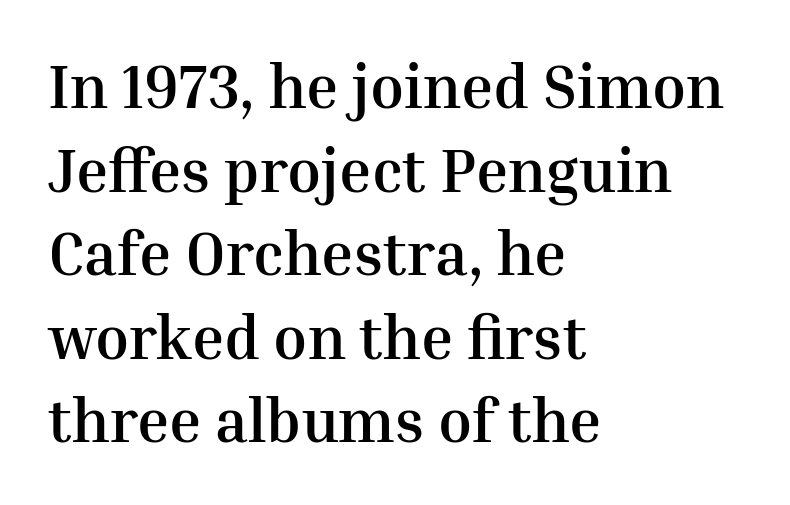
{"serif": "yes", "italic": "no", "bold": "yes", "weight": "semibold", "width": "normal", "stroke_contrast": "medium", "x_height": "medium", "monospaced": "no", "underline": "no", "align": "left", "line_spacing": "normal", "line_spacing_ratio": 1.37, "letter_spacing": "normal", "letter_spacing_em": 0.0, "glyph_px": 61}
